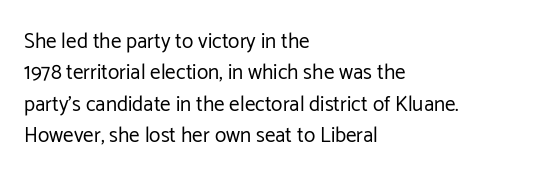
Q: Is the text bold? A: No.
Q: Is the text italic (slanted)? A: No, it is upright.
Q: Is the text underlined? A: No.
Q: How is the paragraph aligned? A: Left-aligned.
Q: Is the spacing between letters normal or unusually wide? A: Normal.
Q: Is the spacing between lines tight, normal or loose? A: Normal.
